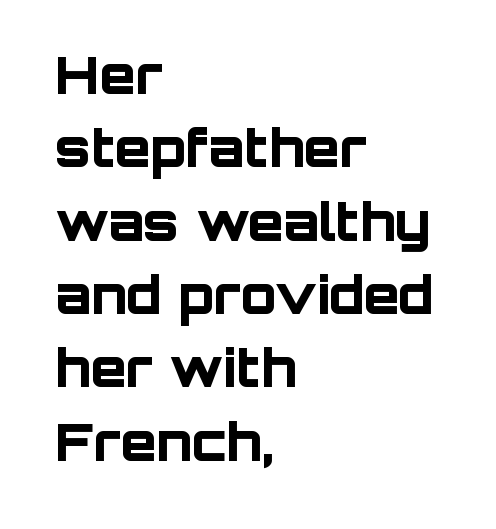
{"serif": "no", "italic": "no", "bold": "yes", "weight": "bold", "width": "normal", "stroke_contrast": "low", "x_height": "large", "monospaced": "no", "underline": "no", "align": "left", "line_spacing": "normal", "line_spacing_ratio": 1.41, "letter_spacing": "normal", "letter_spacing_em": 0.0, "glyph_px": 52}
